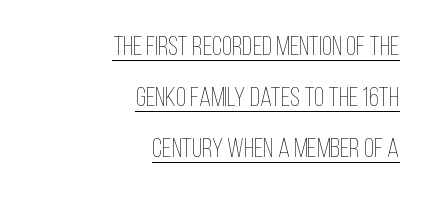
{"italic": "no", "bold": "no", "underline": "yes", "align": "right", "line_spacing_ratio": 1.89, "letter_spacing": "normal", "letter_spacing_em": 0.0, "glyph_px": 27}
